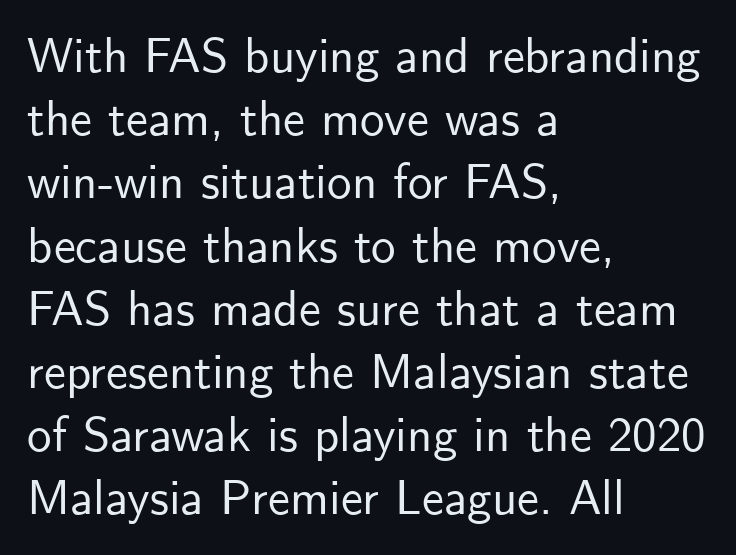
Q: Is the text italic (slanted)? A: No, it is upright.
Q: Is the typeface a serif or a sans-serif typeface? A: Sans-serif.
Q: Is the text underlined? A: No.
Q: How is the paragraph aligned? A: Left-aligned.
Q: Is the spacing between letters normal or unusually wide? A: Normal.
Q: Is the spacing between lines tight, normal or loose? A: Normal.
Q: Width (condensed, normal, or wide)? A: Normal.
Q: Stroke contrast? A: Low.
Q: x-height? A: Small.
Q: Monospaced? A: No.
